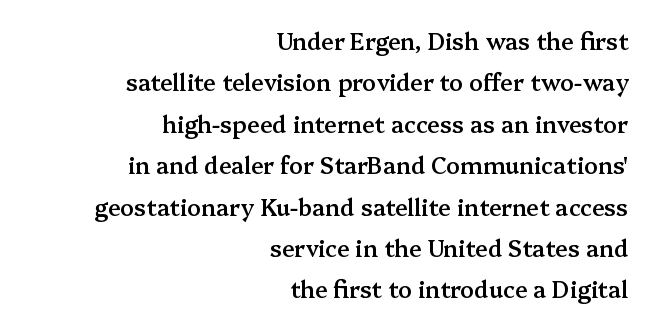
The image shows 23 px text type, upright; set right-aligned, line spacing 1.8x, normal letter spacing, not underlined.
